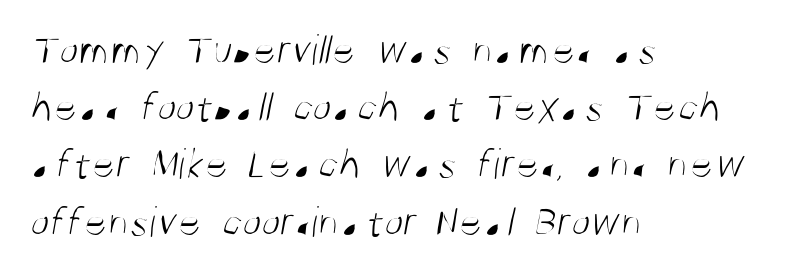
The image shows 44 px light, condensed sans-serif type; set left-aligned, normal line spacing (1.3x), normal letter spacing, not underlined; medium stroke contrast and a large x-height.
